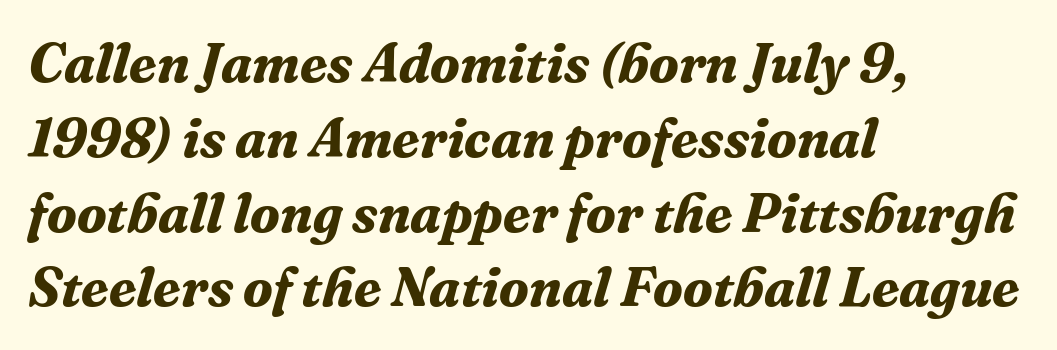
The image shows 55 px bold serif type, italic (leaning right); set left-aligned, normal line spacing (1.36x), normal letter spacing, not underlined; medium stroke contrast and a medium x-height.
